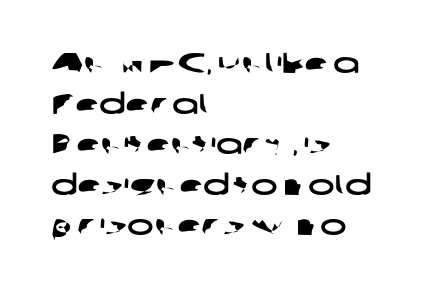
The image shows 28 px wide sans-serif type; set left-aligned, normal line spacing (1.45x), normal letter spacing, not underlined; low stroke contrast and a medium x-height.
